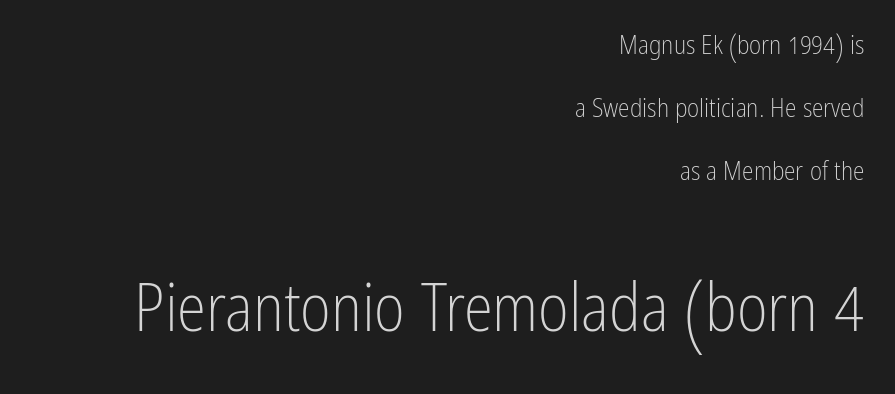
{"serif": "no", "italic": "no", "bold": "no", "weight": "light", "width": "condensed", "stroke_contrast": "low", "x_height": "medium", "monospaced": "no", "underline": "no", "align": "right", "line_spacing": "loose", "line_spacing_ratio": 2.42, "letter_spacing": "normal", "letter_spacing_em": 0.0, "larger_block": "second", "size_ratio": 2.54, "glyph_px": 66}
